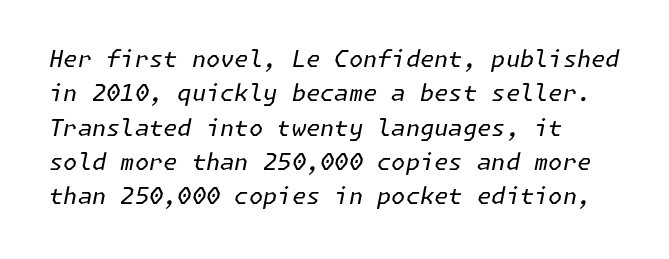
The image shows 23 px text type, italic (leaning right); set left-aligned, normal line spacing (1.49x), normal letter spacing, not underlined.
